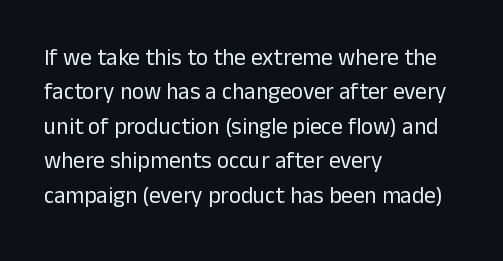
Q: Is the text bold? A: No.
Q: Is the text italic (slanted)? A: No, it is upright.
Q: Is the text underlined? A: No.
Q: How is the paragraph aligned? A: Left-aligned.
Q: Is the spacing between letters normal or unusually wide? A: Normal.
Q: Is the spacing between lines tight, normal or loose? A: Normal.
